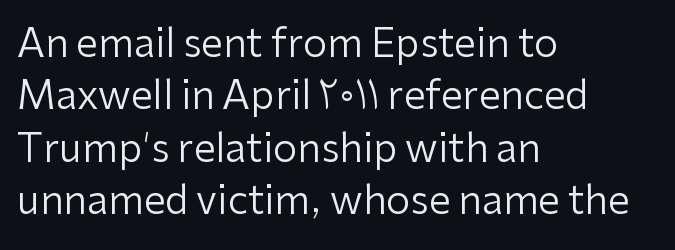
Q: Is the text bold? A: No.
Q: Is the text italic (slanted)? A: No, it is upright.
Q: Is the typeface a serif or a sans-serif typeface? A: Sans-serif.
Q: Is the text underlined? A: No.
Q: How is the paragraph aligned? A: Left-aligned.
Q: Is the spacing between letters normal or unusually wide? A: Normal.
Q: Is the spacing between lines tight, normal or loose? A: Normal.
Q: Width (condensed, normal, or wide)? A: Normal.
Q: Stroke contrast? A: Low.
Q: x-height? A: Medium.
Q: Monospaced? A: No.
